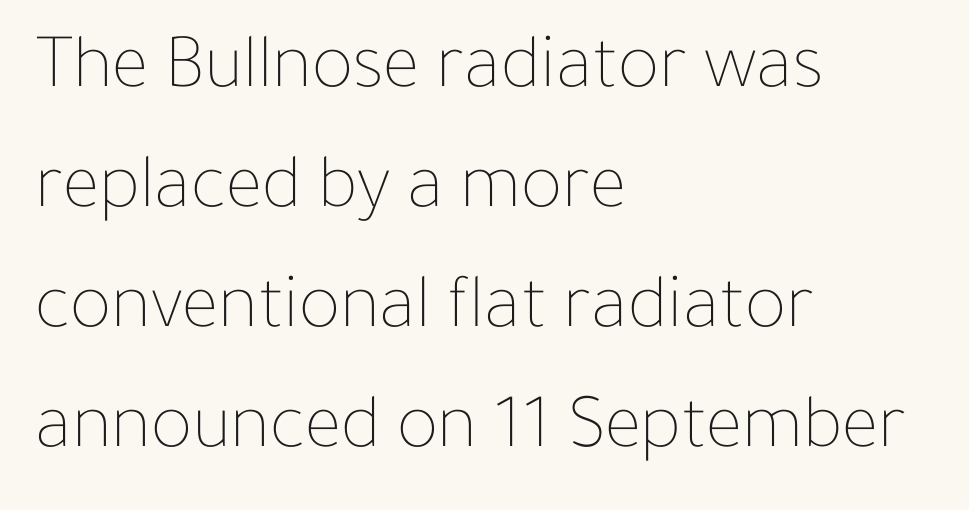
The rendering anchors every line to the left-hand side. Compared with typical body copy, the letter spacing here is the same. Italic: no, the glyphs are upright roman. Rule under the text: the space is simply empty.
